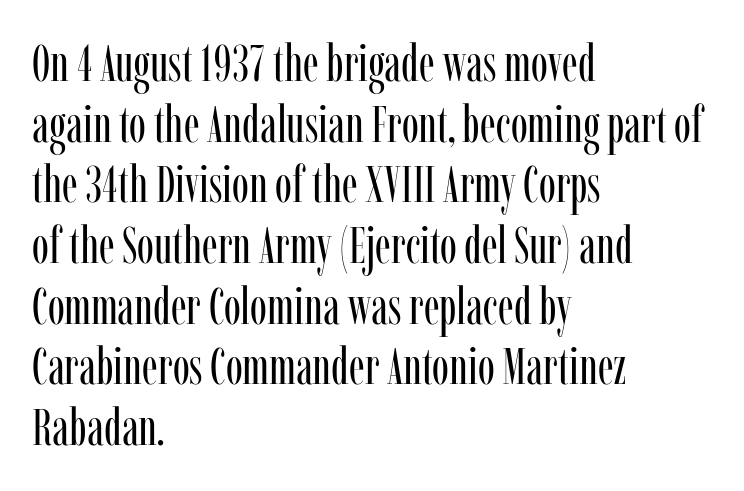
Q: Is the text bold? A: No.
Q: Is the text italic (slanted)? A: No, it is upright.
Q: Is the typeface a serif or a sans-serif typeface? A: Serif.
Q: Is the text underlined? A: No.
Q: How is the paragraph aligned? A: Left-aligned.
Q: Is the spacing between letters normal or unusually wide? A: Normal.
Q: Width (condensed, normal, or wide)? A: Condensed.
Q: Stroke contrast? A: Low.
Q: x-height? A: Medium.
Q: Monospaced? A: No.
